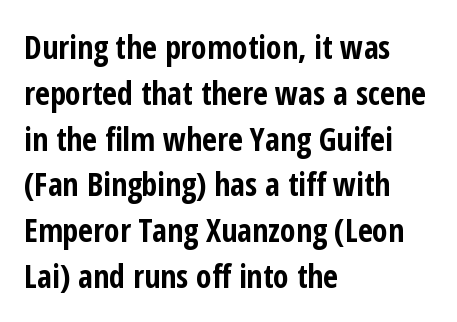
Q: Is the text bold? A: Yes.
Q: Is the text italic (slanted)? A: No, it is upright.
Q: Is the typeface a serif or a sans-serif typeface? A: Sans-serif.
Q: Is the text underlined? A: No.
Q: How is the paragraph aligned? A: Left-aligned.
Q: Is the spacing between letters normal or unusually wide? A: Normal.
Q: Is the spacing between lines tight, normal or loose? A: Normal.
Q: Width (condensed, normal, or wide)? A: Condensed.
Q: Stroke contrast? A: Low.
Q: x-height? A: Medium.
Q: Monospaced? A: No.
